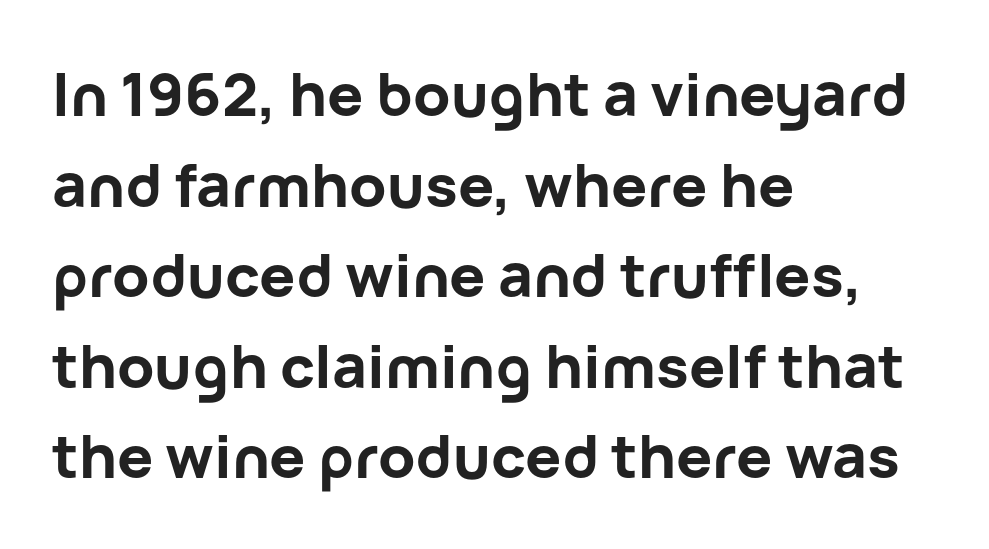
The image shows 60 px bold sans-serif type, upright; set left-aligned, normal line spacing (1.51x), normal letter spacing, not underlined; low stroke contrast and a medium x-height.
